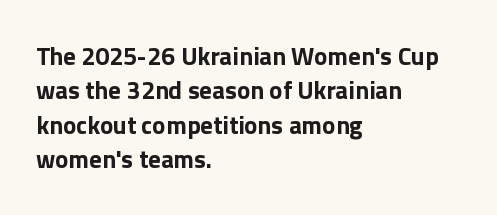
Plain, unruled lines of type. Italic: no, the glyphs are upright roman. The face used here has the dense, thick strokes of a bold. Compared with typical paragraphs, the rows here are spaced about the same. The paragraph has a hard left edge and a soft right edge. Here the glyphs are tracked normally, forming tight word shapes.
